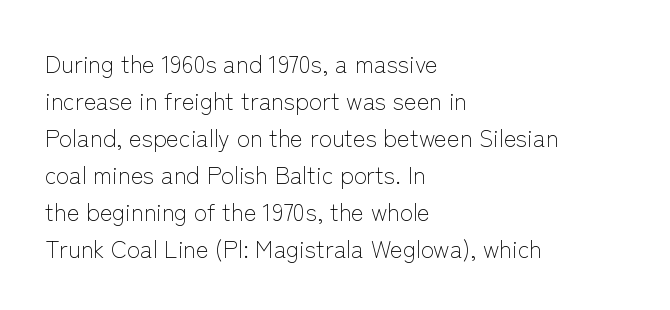
Vertical strokes here are truly vertical. Every row of glyphs begins at an identical x-position on the left. Between one letter and the next there's only the usual sliver of space. Only glyphs here, with clear space below each row.
